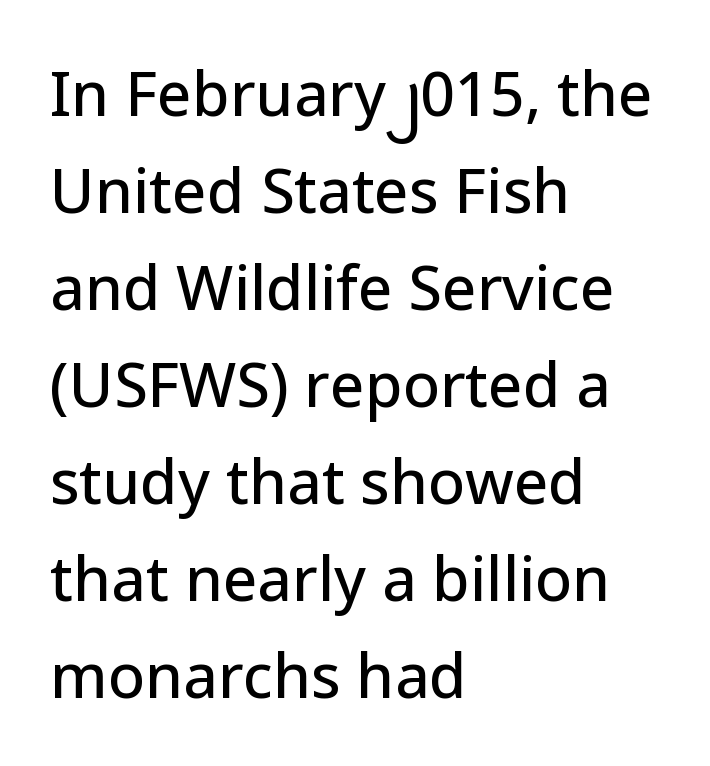
Q: Is the text italic (slanted)? A: No, it is upright.
Q: Is the typeface a serif or a sans-serif typeface? A: Sans-serif.
Q: Is the text underlined? A: No.
Q: How is the paragraph aligned? A: Left-aligned.
Q: Is the spacing between letters normal or unusually wide? A: Normal.
Q: Is the spacing between lines tight, normal or loose? A: Normal.
Q: Width (condensed, normal, or wide)? A: Normal.
Q: Stroke contrast? A: Low.
Q: x-height? A: Medium.
Q: Monospaced? A: No.
